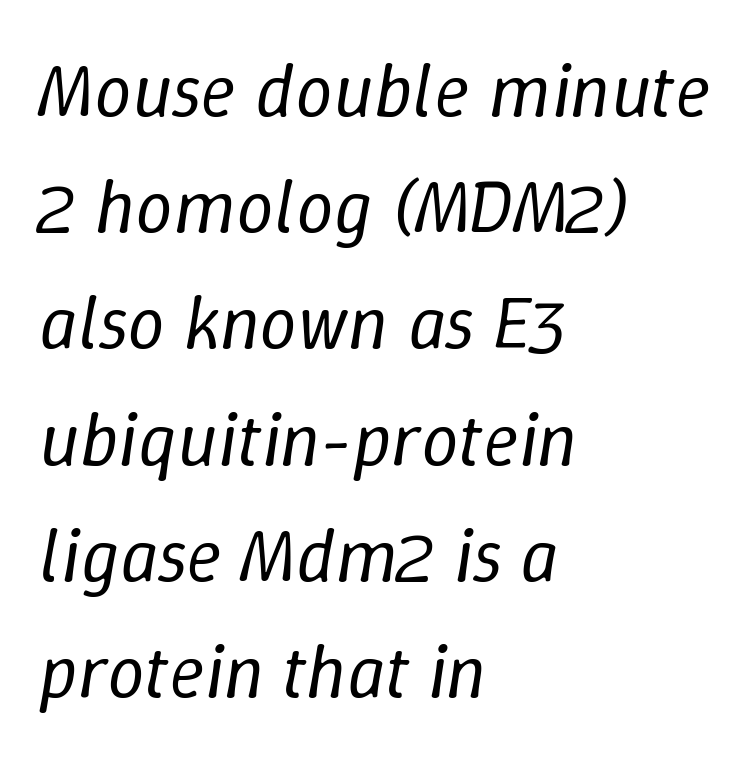
{"italic": "yes", "lean": "right", "slant_degrees": 9, "bold": "no", "weight": "regular", "width": "normal", "stroke_contrast": "low", "x_height": "medium", "monospaced": "no", "underline": "no", "align": "left", "line_spacing": "normal", "line_spacing_ratio": 1.55, "letter_spacing": "normal", "letter_spacing_em": 0.0, "glyph_px": 75}
